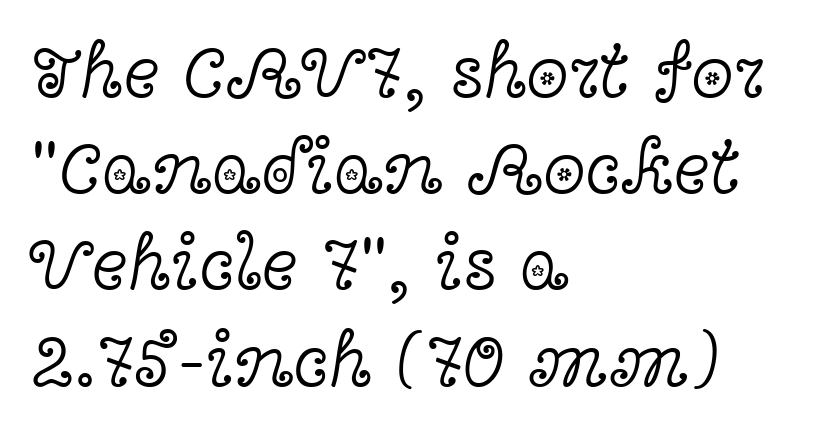
Q: Is the text bold? A: No.
Q: Is the text italic (slanted)? A: No, it is upright.
Q: Is the typeface a serif or a sans-serif typeface? A: Serif.
Q: Is the text underlined? A: No.
Q: How is the paragraph aligned? A: Left-aligned.
Q: Is the spacing between letters normal or unusually wide? A: Normal.
Q: Is the spacing between lines tight, normal or loose? A: Normal.
Q: Width (condensed, normal, or wide)? A: Wide.
Q: x-height? A: Medium.
Q: Monospaced? A: No.
